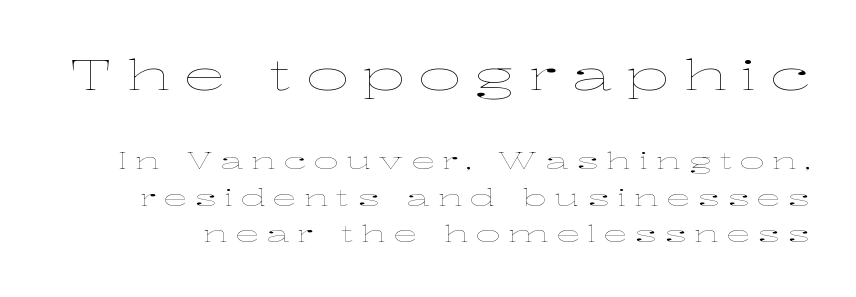
Q: Is the text bold? A: No.
Q: Is the text italic (slanted)? A: No, it is upright.
Q: Is the text underlined? A: No.
Q: Is the spacing between letters normal or unusually wide? A: Unusually wide.
Q: Is the spacing between lines tight, normal or loose? A: Normal.
Q: Which block of text is set in a larger size, the first (top) or the second (bottom)? A: The first (top) one.
Q: Width (condensed, normal, or wide)? A: Wide.
Q: Stroke contrast? A: Low.
Q: x-height? A: Medium.
Q: Monospaced? A: No.
